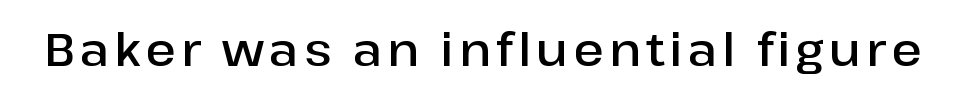
No italicization has been applied; the sample stays upright. This sample has the flowing, uneven cadence of proportional lettering. Nope, no serifs anywhere on these letters. Words float on clear page, feet unadorned.
